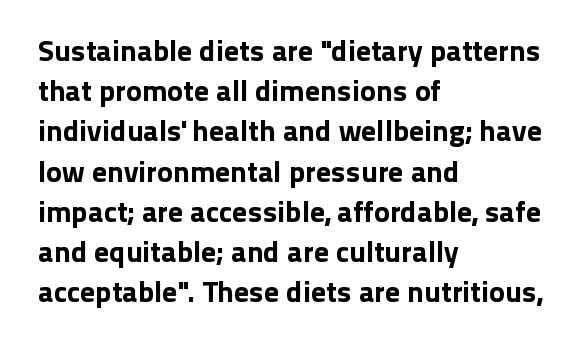
A typesetter would mark this as roman, not italic. The ragged edge is on the right, which tells us the setting is flush left. The lines sit at an ordinary, default distance from one another. The face used here is a sans, in the tradition of grotesques and geometrics.
